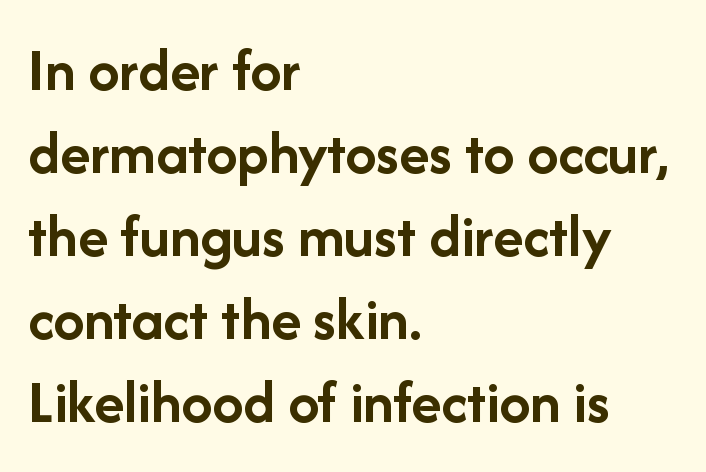
The leading is moderate, giving the passage an even texture. The letters stand straight up with perfectly vertical stems. Reading down the block, your eye returns to a fixed left position each line. You can tell from the bare stems that sans-serif type was used. Tracking here is standard; glyphs follow each other at the usual distance. No word sits above an underline.
